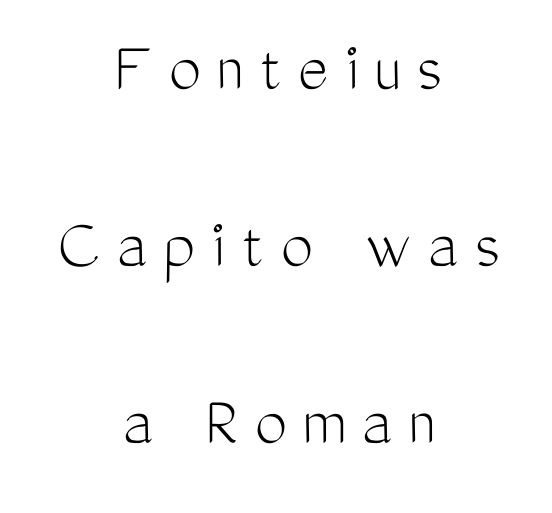
The image shows 72 px light, condensed sans-serif type, upright; set centered, loose line spacing (2.46x), unusually wide letter spacing (+0.23 em), not underlined; medium stroke contrast and a medium x-height.
